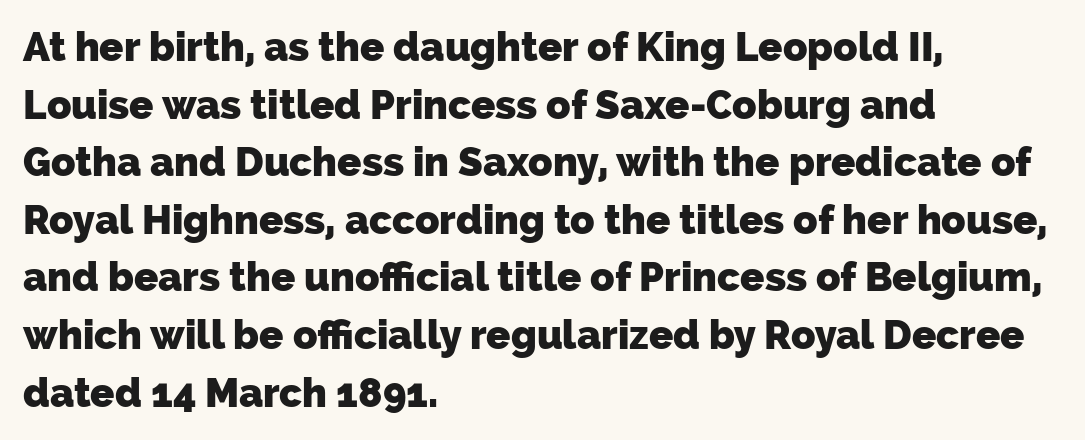
These lines are composed in type without serifs. The letters are bold, with thick, heavy strokes. Proportional: the letters do not fall into vertical columns. Descenders hang freely into open space. Teacher's note: observe the even left margin — that is flush-left alignment. A typesetter would call this zero additional tracking.
